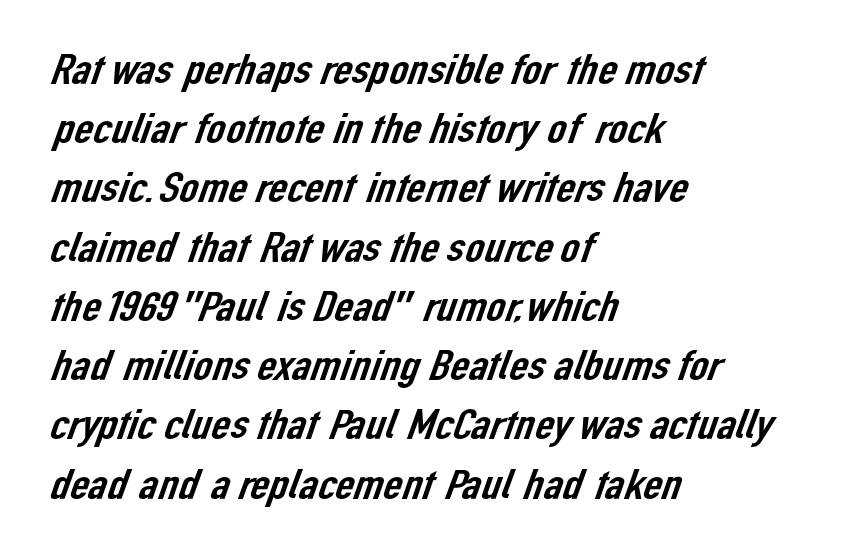
{"serif": "no", "width": "normal", "stroke_contrast": "low", "x_height": "medium", "monospaced": "no", "underline": "no", "align": "left", "line_spacing": "normal", "line_spacing_ratio": 1.41, "letter_spacing": "normal", "letter_spacing_em": 0.0, "glyph_px": 42}
